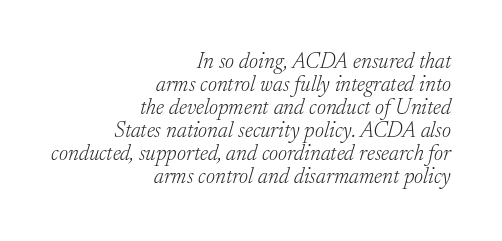
Rule under the text: the space is simply empty. The rendering anchors every line to the right-hand side. Quick note: italic. Regarding leading, the lines here are crowded together. Each word holds together tightly as a unit, with standard inter-letter gaps.
